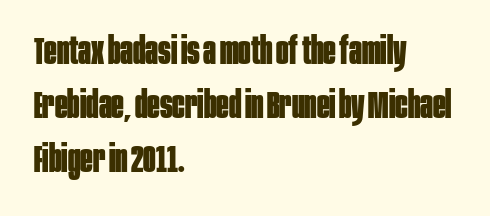
The space beneath each line is pristine and unruled. The rendering uses natural spacing where letterforms have individual widths. Students, observe: this is what conventionally led text looks like. Italic: no, the glyphs are upright roman.
